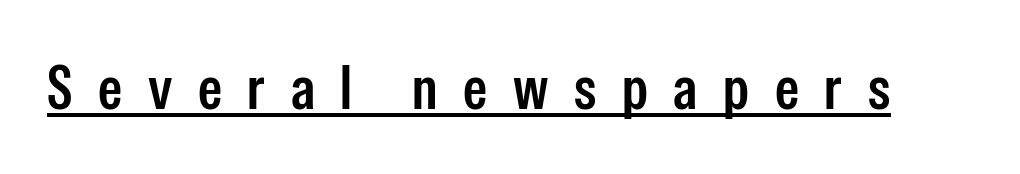
Q: Is the text bold? A: Semi-bold.
Q: Is the text italic (slanted)? A: No, it is upright.
Q: Is the typeface a serif or a sans-serif typeface? A: Sans-serif.
Q: Is the text underlined? A: Yes.
Q: Is the spacing between letters normal or unusually wide? A: Unusually wide.
Q: Width (condensed, normal, or wide)? A: Condensed.
Q: Stroke contrast? A: Low.
Q: x-height? A: Medium.
Q: Monospaced? A: No.
